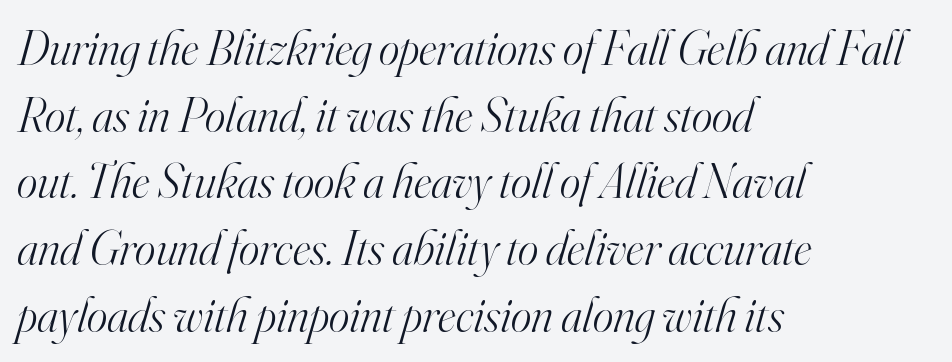
Q: Is the text bold? A: No.
Q: Is the text italic (slanted)? A: Yes, it leans right by about 16 degrees.
Q: Is the typeface a serif or a sans-serif typeface? A: Serif.
Q: Is the text underlined? A: No.
Q: How is the paragraph aligned? A: Left-aligned.
Q: Is the spacing between letters normal or unusually wide? A: Normal.
Q: Is the spacing between lines tight, normal or loose? A: Normal.
Q: Width (condensed, normal, or wide)? A: Normal.
Q: Stroke contrast? A: High.
Q: x-height? A: Small.
Q: Monospaced? A: No.
